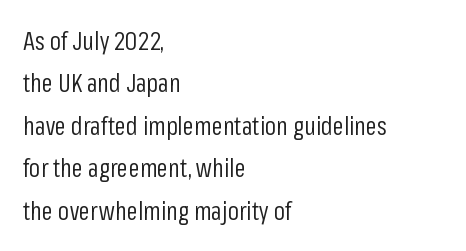
Lines of text with bare space underneath. The vertical gap from one line to the next is medium. Visually the block forms a straight wall on the left and a jagged coastline on the right. These lines were composed using upright roman letters. Characters follow at the spacing the type designer built in. This is not heavy type; no bold has been used.
